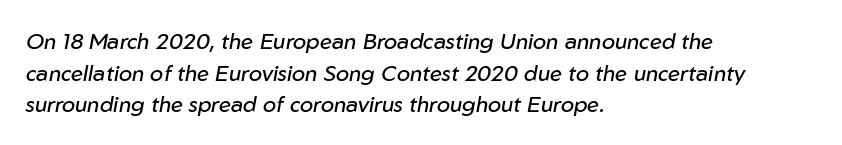
The image shows 22 px text type, italic (leaning right); set left-aligned, normal line spacing (1.44x), normal letter spacing, not underlined.
